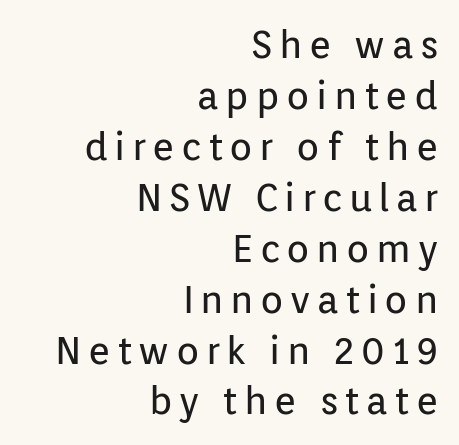
Q: Is the text bold? A: No.
Q: Is the text italic (slanted)? A: No, it is upright.
Q: Is the typeface a serif or a sans-serif typeface? A: Sans-serif.
Q: Is the text underlined? A: No.
Q: How is the paragraph aligned? A: Right-aligned.
Q: Is the spacing between lines tight, normal or loose? A: Normal.
Q: Width (condensed, normal, or wide)? A: Normal.
Q: Stroke contrast? A: Low.
Q: x-height? A: Medium.
Q: Monospaced? A: No.
